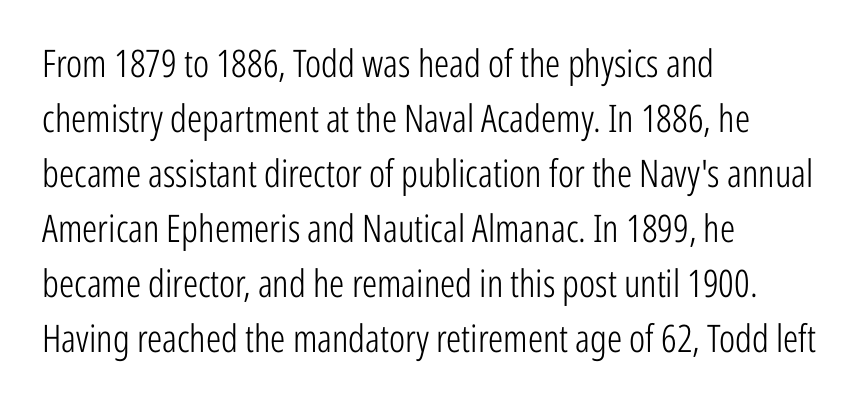
{"serif": "no", "italic": "no", "bold": "no", "weight": "light", "width": "condensed", "stroke_contrast": "low", "x_height": "medium", "monospaced": "no", "underline": "no", "align": "left", "line_spacing": "normal", "line_spacing_ratio": 1.45, "letter_spacing": "normal", "letter_spacing_em": 0.0, "glyph_px": 38}
